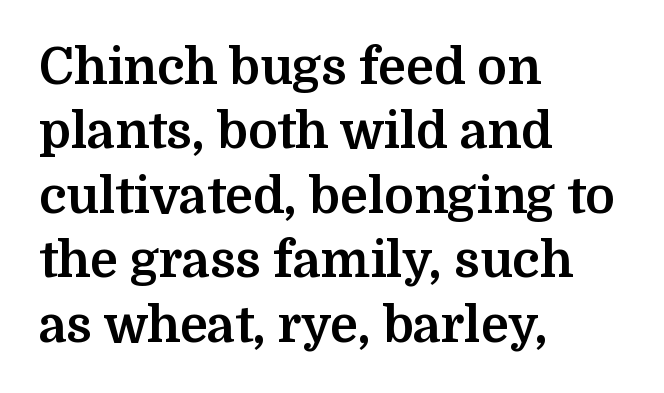
{"serif": "yes", "italic": "no", "bold": "yes", "weight": "bold", "width": "normal", "stroke_contrast": "medium", "x_height": "medium", "monospaced": "no", "underline": "no", "align": "left", "line_spacing": "normal", "line_spacing_ratio": 1.29, "letter_spacing": "normal", "letter_spacing_em": 0.0, "glyph_px": 50}
